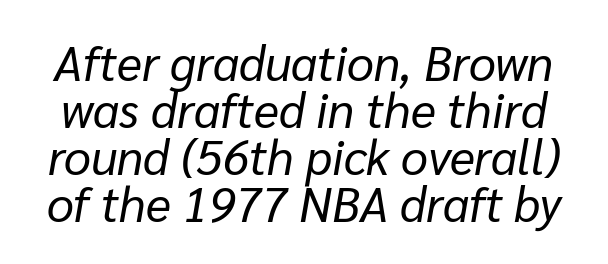
The space directly below the letters is spotless. If you measured baseline to baseline, you'd find a short distance. The rendering uses natural spacing where letterforms have individual widths. Tracking here is standard; glyphs follow each other at the usual distance. The rendering applies a slant to the glyphs. These glyphs show unthickened strokes, regular width or finer.
